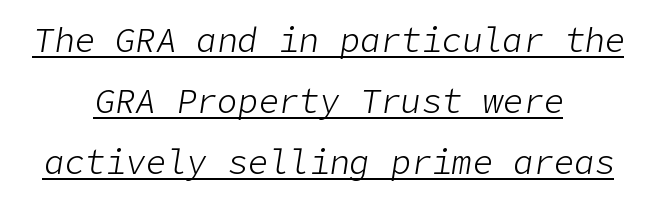
The image shows 34 px light type, italic (leaning right); set centered, line spacing 1.8x, normal letter spacing, underlined; low stroke contrast and a medium x-height.
